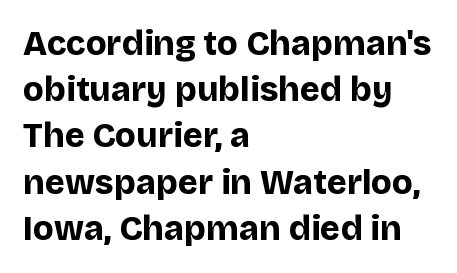
The image shows 34 px bold sans-serif type, upright; set left-aligned, normal line spacing (1.36x), normal letter spacing, not underlined; low stroke contrast and a large x-height.
